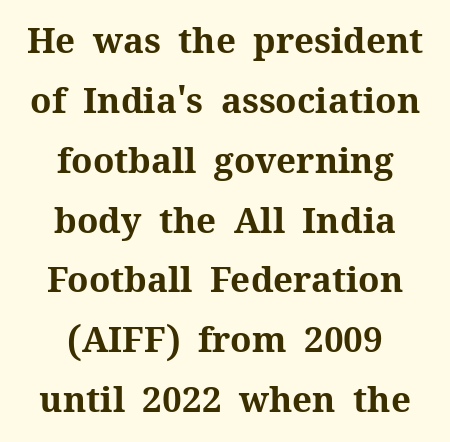
Typesetter's note: full bold, strokes at maximum text heaviness. The passage shown is typed in a proportional face where columns would drift. The font's upright variant was chosen for this text. Regarding serifs, this sample has them. The words here are not underlined. The paragraph has two soft edges and a firm central axis.
